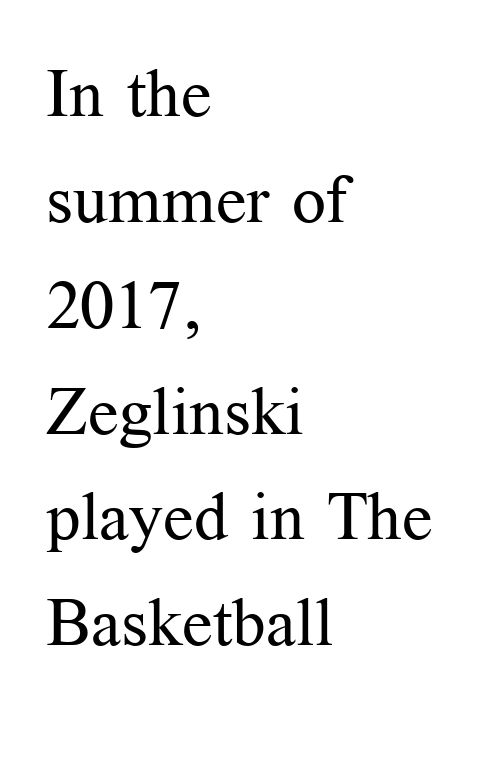
{"serif": "yes", "italic": "no", "bold": "no", "weight": "regular", "width": "normal", "stroke_contrast": "medium", "x_height": "medium", "monospaced": "no", "underline": "no", "align": "left", "line_spacing": "normal", "line_spacing_ratio": 1.58, "letter_spacing": "normal", "letter_spacing_em": 0.0, "glyph_px": 67}
